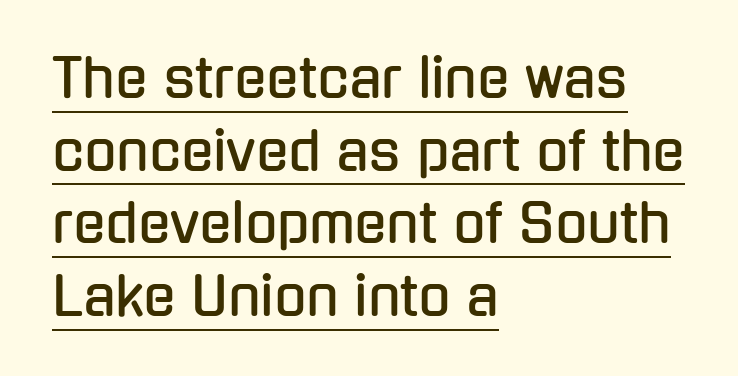
Q: Is the text italic (slanted)? A: No, it is upright.
Q: Is the typeface a serif or a sans-serif typeface? A: Sans-serif.
Q: Is the text underlined? A: Yes.
Q: How is the paragraph aligned? A: Left-aligned.
Q: Is the spacing between letters normal or unusually wide? A: Normal.
Q: Is the spacing between lines tight, normal or loose? A: Normal.
Q: Width (condensed, normal, or wide)? A: Condensed.
Q: Stroke contrast? A: Low.
Q: x-height? A: Medium.
Q: Monospaced? A: No.
